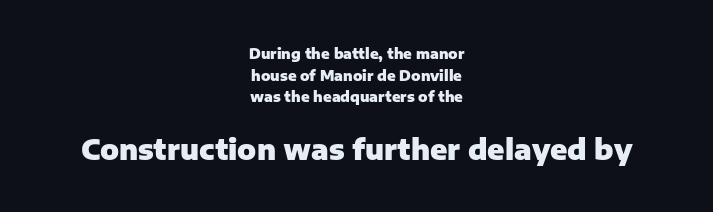
{"serif": "no", "italic": "no", "bold": "yes", "weight": "heavy", "width": "normal", "stroke_contrast": "low", "x_height": "medium", "monospaced": "no", "underline": "no", "align": "center", "line_spacing": "normal", "line_spacing_ratio": 1.55, "letter_spacing": "normal", "letter_spacing_em": 0.0, "larger_block": "second", "size_ratio": 2.0, "glyph_px": 28}
